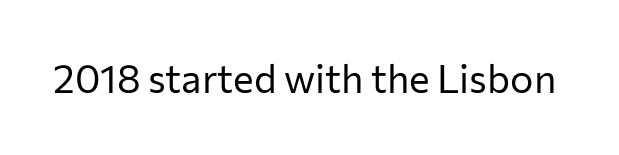
A typesetter would mark this as roman, not italic. The glyphs are unaccompanied by any horizontal stroke below them. The weight tops out at a normal text grade. Here the glyphs are tracked normally, forming tight word shapes. Letterform terminals end flat and unadorned throughout the passage.
